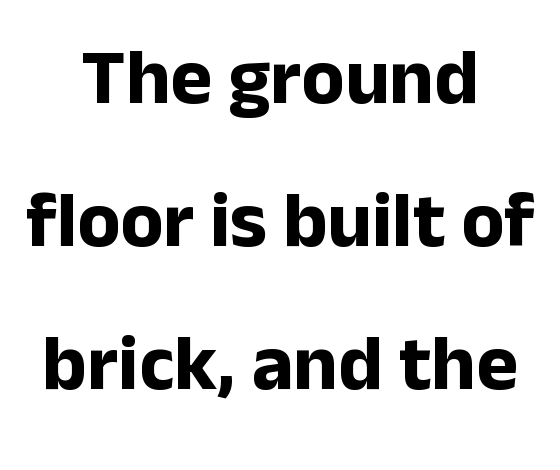
Rule under the text: the space is simply empty. The letters sit at their default tracking, neither squeezed nor spread. A typesetter would call this proportional, since set widths differ per character. Nothing sits at the stroke ends, so this counts as sans-serif. Where is the straight margin? There isn't one; the lines are centered. Notice how thick the strokes are: this is what a full bold looks like.
